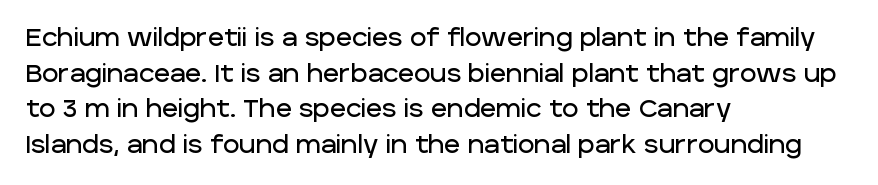
{"italic": "no", "underline": "no", "align": "left", "line_spacing": "normal", "line_spacing_ratio": 1.43, "letter_spacing": "normal", "letter_spacing_em": 0.0, "glyph_px": 25}
